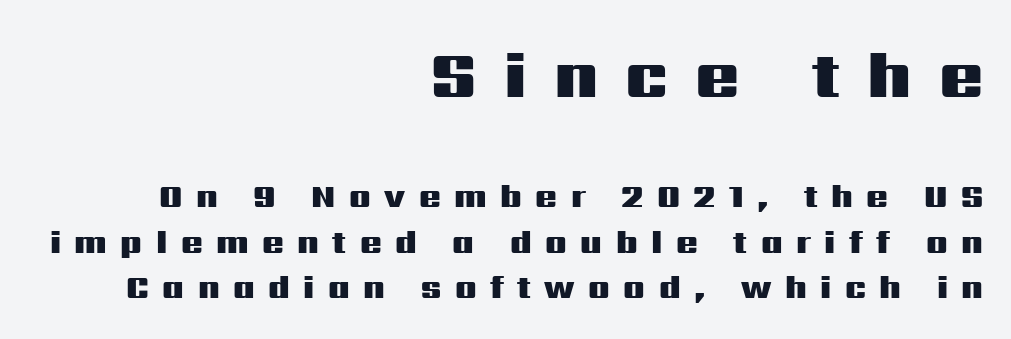
Q: Is the text bold? A: Yes.
Q: Is the text italic (slanted)? A: No, it is upright.
Q: Is the typeface a serif or a sans-serif typeface? A: Sans-serif.
Q: Is the text underlined? A: No.
Q: How is the paragraph aligned? A: Right-aligned.
Q: Is the spacing between letters normal or unusually wide? A: Unusually wide.
Q: Is the spacing between lines tight, normal or loose? A: Normal.
Q: Which block of text is set in a larger size, the first (top) or the second (bottom)? A: The first (top) one.
Q: Width (condensed, normal, or wide)? A: Wide.
Q: Stroke contrast? A: Medium.
Q: x-height? A: Medium.
Q: Monospaced? A: No.
